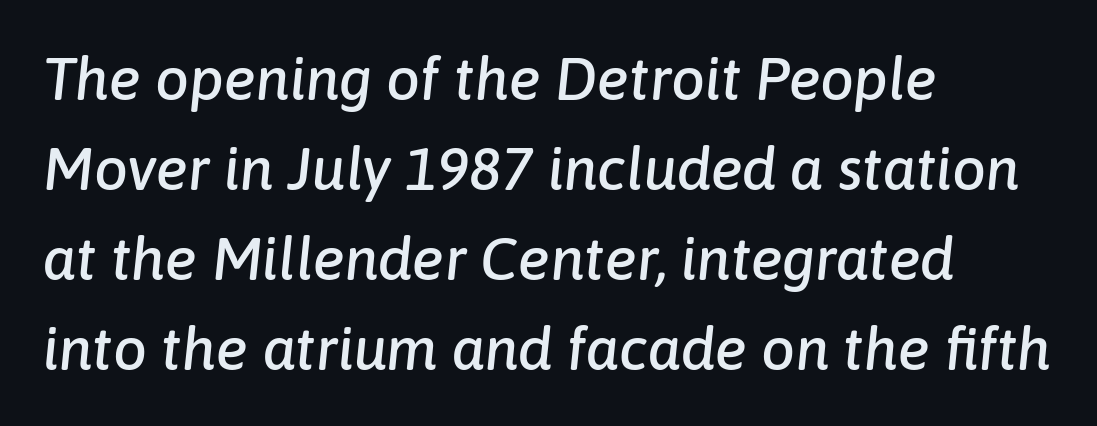
The image shows 60 px text type, italic (leaning right); set left-aligned, normal line spacing (1.5x), normal letter spacing, not underlined; low stroke contrast and a medium x-height.
